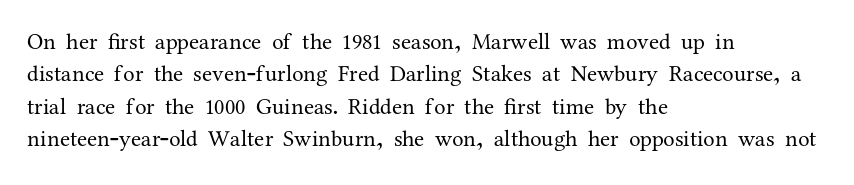
{"italic": "no", "bold": "no", "underline": "no", "align": "left", "line_spacing": "normal", "line_spacing_ratio": 1.41, "letter_spacing": "normal", "letter_spacing_em": 0.0, "glyph_px": 23}
